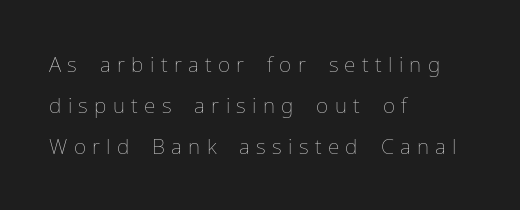
Q: Is the text bold? A: No.
Q: Is the text italic (slanted)? A: No, it is upright.
Q: Is the text underlined? A: No.
Q: How is the paragraph aligned? A: Left-aligned.
Q: Is the spacing between letters normal or unusually wide? A: Unusually wide.
Q: Is the spacing between lines tight, normal or loose? A: Loose.
